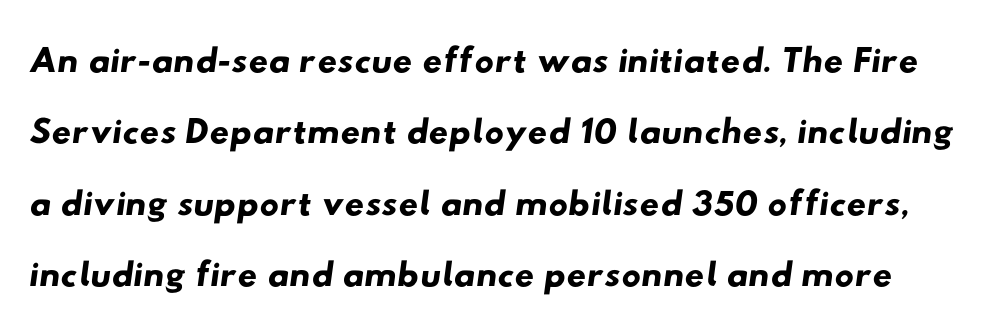
{"serif": "no", "width": "wide", "stroke_contrast": "low", "x_height": "small", "monospaced": "no", "underline": "no", "line_spacing": "normal", "line_spacing_ratio": 1.32, "letter_spacing": "normal", "letter_spacing_em": 0.0, "glyph_px": 54}
